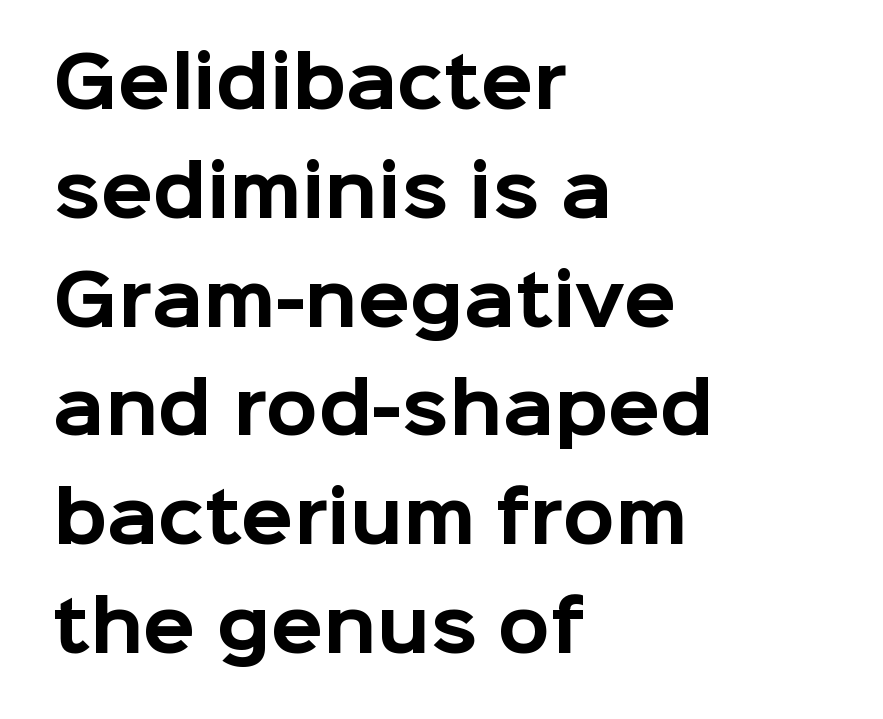
Is there much room between lines? A standard amount, neither cramped nor airy. The type sits square on the baseline with zero lean. Decoration check: the copy has no underline. Compared with an ordinary text face, these strokes are far heavier — a full bold. The gaps between neighbouring characters are ordinary and unremarkable. Each line starts at the same left margin while the right side varies.
